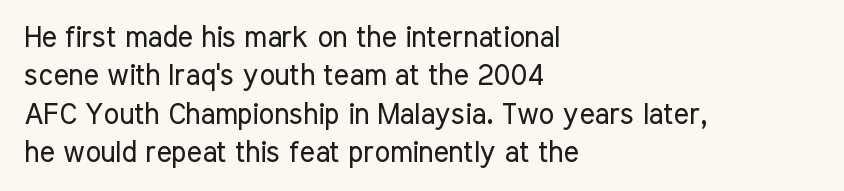
Q: Is the text bold? A: No.
Q: Is the text italic (slanted)? A: No, it is upright.
Q: Is the typeface a serif or a sans-serif typeface? A: Sans-serif.
Q: Is the text underlined? A: No.
Q: How is the paragraph aligned? A: Left-aligned.
Q: Is the spacing between letters normal or unusually wide? A: Normal.
Q: Is the spacing between lines tight, normal or loose? A: Normal.
Q: Width (condensed, normal, or wide)? A: Condensed.
Q: Stroke contrast? A: Low.
Q: x-height? A: Medium.
Q: Monospaced? A: No.
